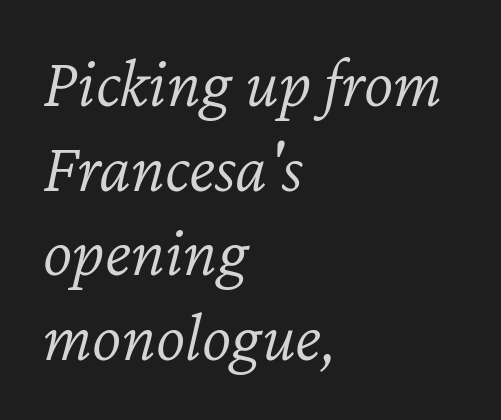
Reading down the block, your eye returns to a fixed left position each line. On a weight scale, this lands at 450 or below. Character widths vary here, with narrow letters taking less room than wide ones. No extra tracking has been applied to these lines. Each row of text sits above clean, open space. Notice how the stems are inclined rather than vertical — that's the hallmark of italics.
